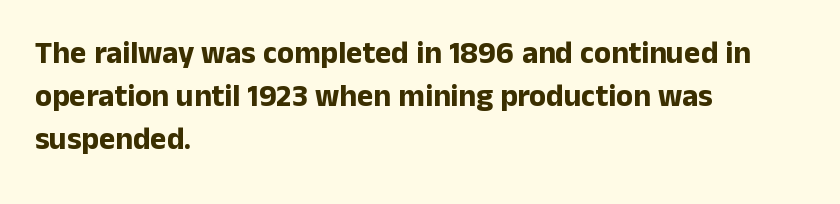
The image shows 31 px bold sans-serif type, upright; set left-aligned, normal line spacing (1.39x), normal letter spacing, not underlined; low stroke contrast and a medium x-height.
